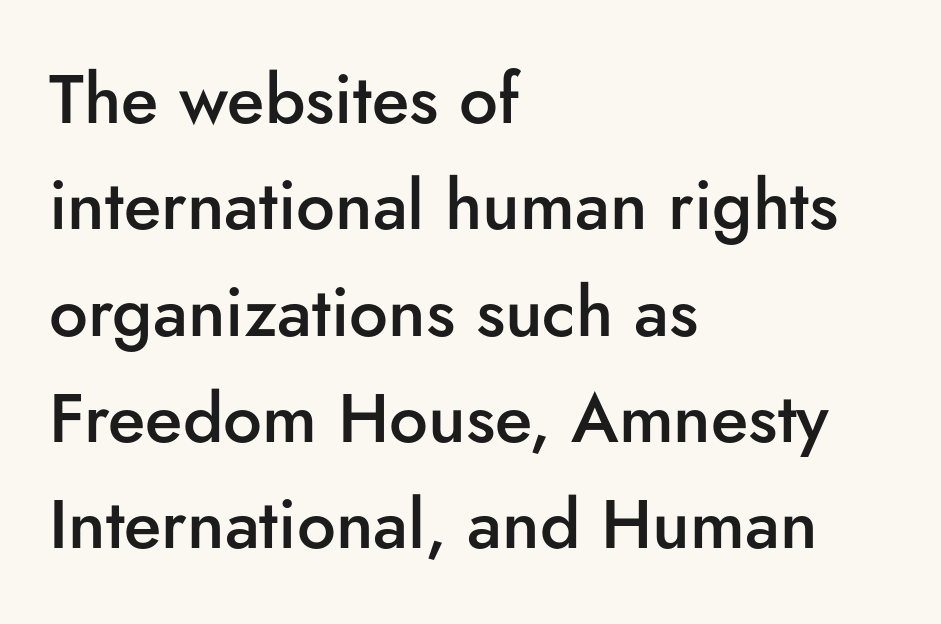
{"serif": "no", "italic": "no", "bold": "semi", "weight": "semibold", "width": "normal", "stroke_contrast": "low", "x_height": "small", "monospaced": "no", "underline": "no", "align": "left", "line_spacing": "normal", "line_spacing_ratio": 1.54, "letter_spacing": "normal", "letter_spacing_em": 0.0, "glyph_px": 69}
